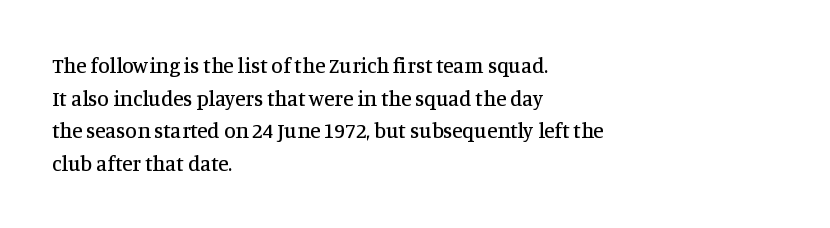
{"italic": "no", "underline": "no", "align": "left", "line_spacing": "normal", "line_spacing_ratio": 1.55, "letter_spacing": "normal", "letter_spacing_em": 0.0, "glyph_px": 21}
